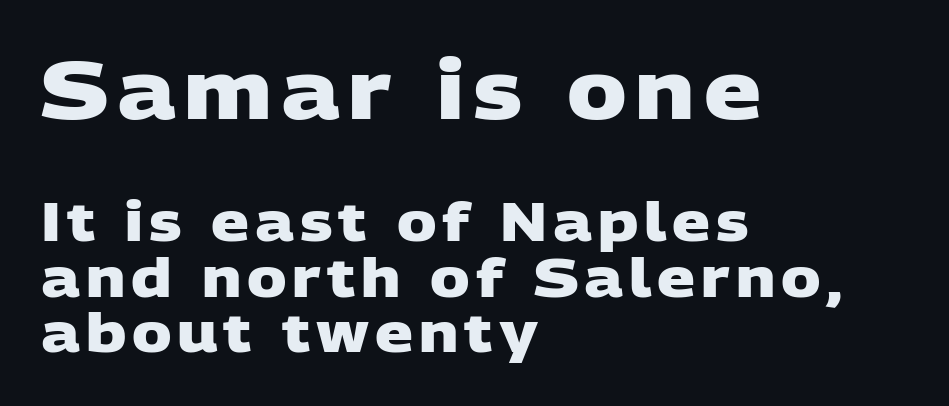
Q: Is the text bold? A: Yes.
Q: Is the typeface a serif or a sans-serif typeface? A: Sans-serif.
Q: Is the text underlined? A: No.
Q: How is the paragraph aligned? A: Left-aligned.
Q: Is the spacing between lines tight, normal or loose? A: Tight.
Q: Which block of text is set in a larger size, the first (top) or the second (bottom)? A: The first (top) one.
Q: Width (condensed, normal, or wide)? A: Wide.
Q: Stroke contrast? A: Low.
Q: x-height? A: Large.
Q: Monospaced? A: No.
